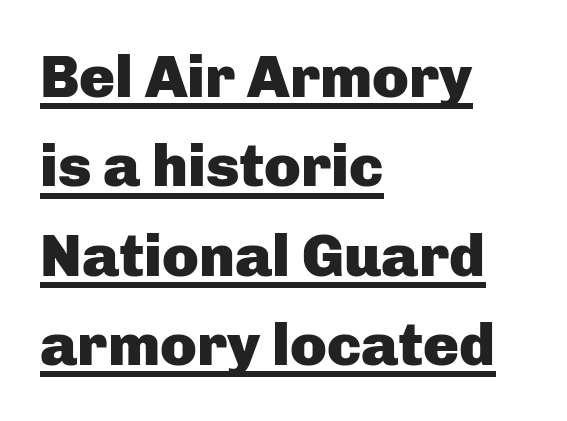
Q: Is the text bold? A: Yes.
Q: Is the text italic (slanted)? A: No, it is upright.
Q: Is the typeface a serif or a sans-serif typeface? A: Sans-serif.
Q: Is the text underlined? A: Yes.
Q: How is the paragraph aligned? A: Left-aligned.
Q: Is the spacing between letters normal or unusually wide? A: Normal.
Q: Is the spacing between lines tight, normal or loose? A: Normal.
Q: Width (condensed, normal, or wide)? A: Normal.
Q: Stroke contrast? A: Low.
Q: x-height? A: Medium.
Q: Monospaced? A: No.
